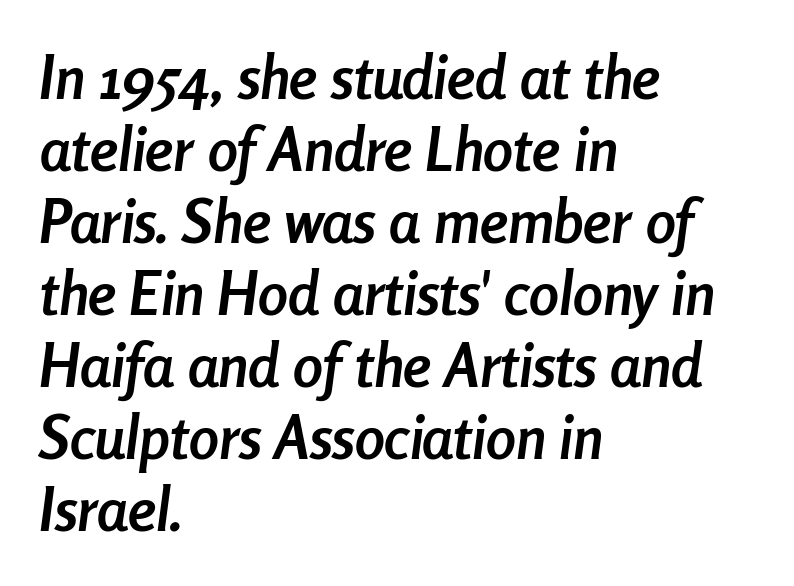
Descenders are the only things crossing below the line. Here the designer chose a conventional face with non-uniform glyph widths. Nothing unusual about the tracking: characters are spaced as the font intends. The ragged edge is on the right, which tells us the setting is flush left.
